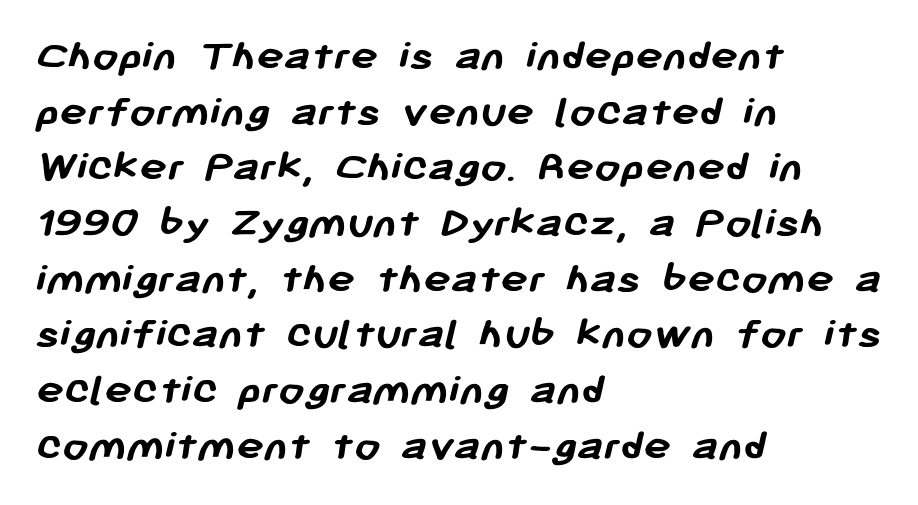
Q: Is the text bold? A: Yes.
Q: Is the typeface a serif or a sans-serif typeface? A: Sans-serif.
Q: Is the text underlined? A: No.
Q: How is the paragraph aligned? A: Left-aligned.
Q: Is the spacing between letters normal or unusually wide? A: Normal.
Q: Width (condensed, normal, or wide)? A: Normal.
Q: Stroke contrast? A: Low.
Q: x-height? A: Medium.
Q: Monospaced? A: No.
